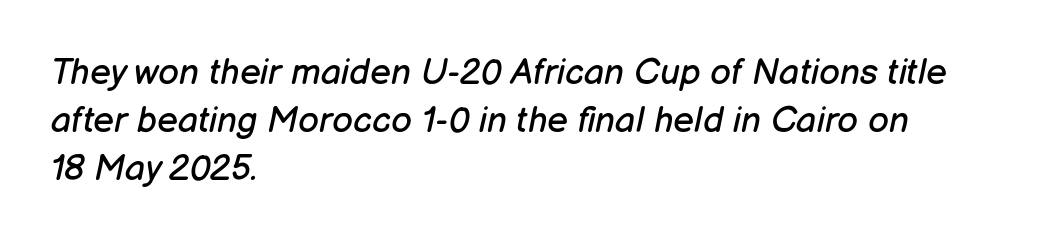
Compared with ordinary roman type, these characters are visibly tilted. Honestly, the letter spacing is just normal — you wouldn't notice it. You could not count columns in this text — the font is proportionally spaced. Whoever set this chose a conventional vertical rhythm. The string is rendered with underlining switched off.
